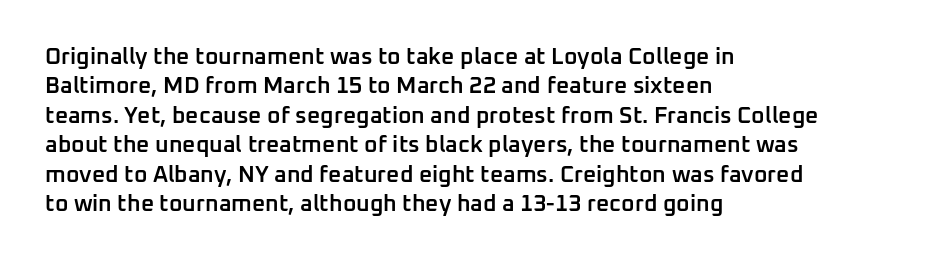
{"italic": "no", "bold": "semi", "underline": "no", "align": "left", "line_spacing": "normal", "line_spacing_ratio": 1.28, "letter_spacing": "normal", "letter_spacing_em": 0.0, "glyph_px": 23}
